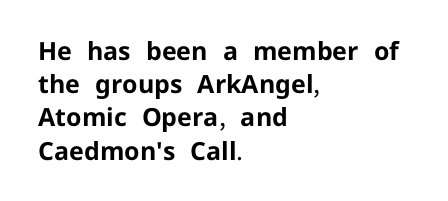
The image shows 25 px bold type, upright; set left-aligned, normal line spacing (1.33x), normal letter spacing, not underlined.
